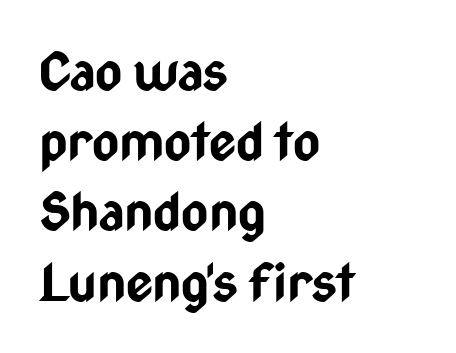
{"serif": "no", "italic": "no", "bold": "yes", "weight": "bold", "width": "condensed", "stroke_contrast": "low", "x_height": "medium", "monospaced": "no", "underline": "no", "align": "left", "line_spacing": "normal", "line_spacing_ratio": 1.35, "letter_spacing": "normal", "letter_spacing_em": 0.0, "glyph_px": 52}
